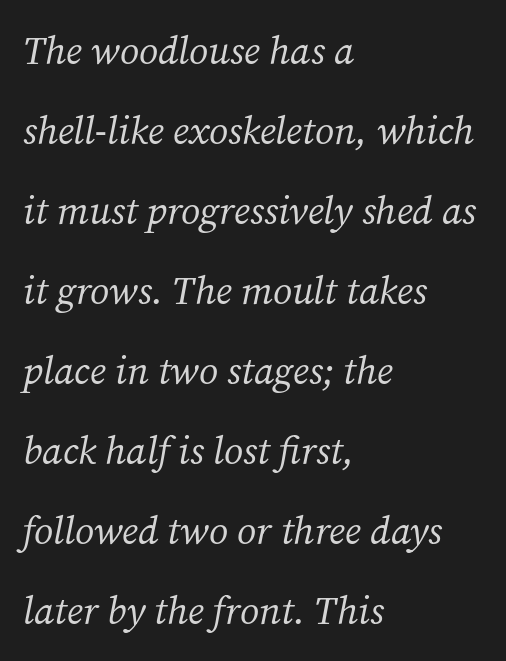
Q: Is the text bold? A: No.
Q: Is the text italic (slanted)? A: Yes, it leans right by about 12 degrees.
Q: Is the typeface a serif or a sans-serif typeface? A: Serif.
Q: Is the text underlined? A: No.
Q: How is the paragraph aligned? A: Left-aligned.
Q: Is the spacing between letters normal or unusually wide? A: Normal.
Q: Is the spacing between lines tight, normal or loose? A: Loose.
Q: Width (condensed, normal, or wide)? A: Normal.
Q: Stroke contrast? A: Medium.
Q: x-height? A: Medium.
Q: Monospaced? A: No.
